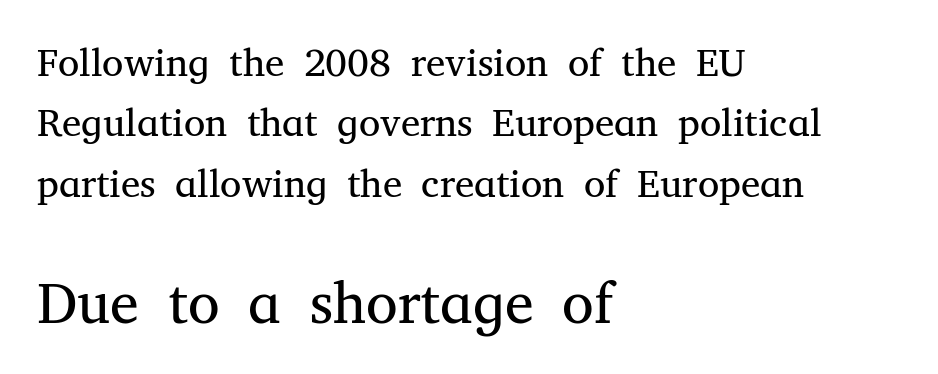
The passage shown begins with its smaller block and ends with its larger one. When letters stand straight like this, we call the style roman or upright. Compared with a typical body face, this is equally light or lighter still. Teacher's note: observe the even left margin — that is flush-left alignment. Lines of text with bare space underneath. Note: serifs present on the glyphs.
